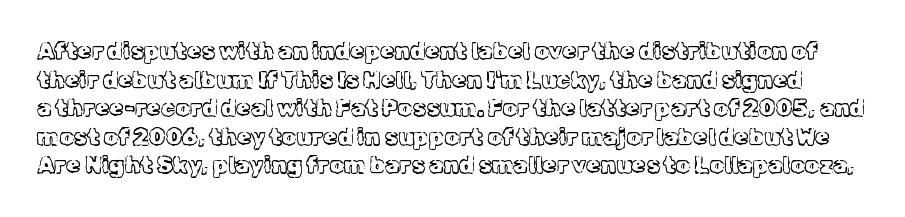
Is the stroke heavy? The answer is a plain regular-or-lighter. The font's upright variant was chosen for this text. Nobody drew a line under any word here. How are the letters spaced? Ordinarily, with no added tracking.
